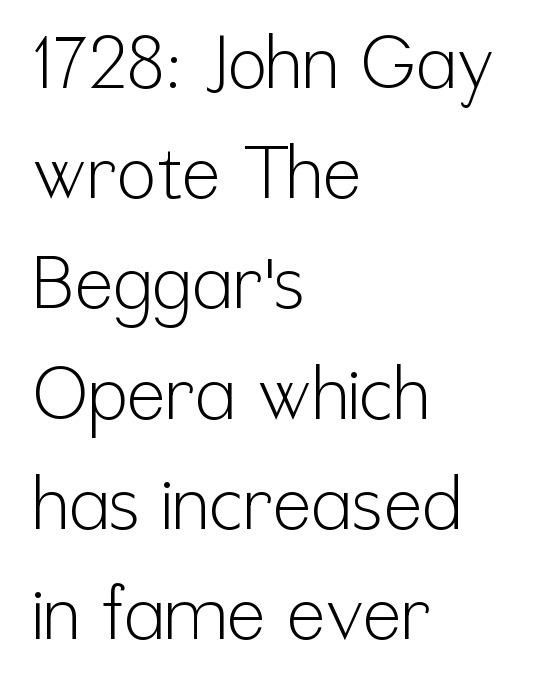
Q: Is the text bold? A: No.
Q: Is the text italic (slanted)? A: No, it is upright.
Q: Is the typeface a serif or a sans-serif typeface? A: Sans-serif.
Q: Is the text underlined? A: No.
Q: How is the paragraph aligned? A: Left-aligned.
Q: Is the spacing between letters normal or unusually wide? A: Normal.
Q: Is the spacing between lines tight, normal or loose? A: Normal.
Q: Width (condensed, normal, or wide)? A: Condensed.
Q: Stroke contrast? A: Low.
Q: x-height? A: Medium.
Q: Monospaced? A: No.
